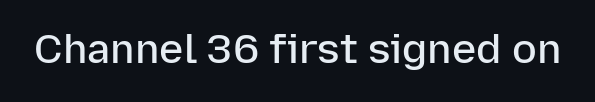
The image shows 41 px semibold sans-serif type, upright; set normal letter spacing, not underlined; low stroke contrast and a medium x-height.
